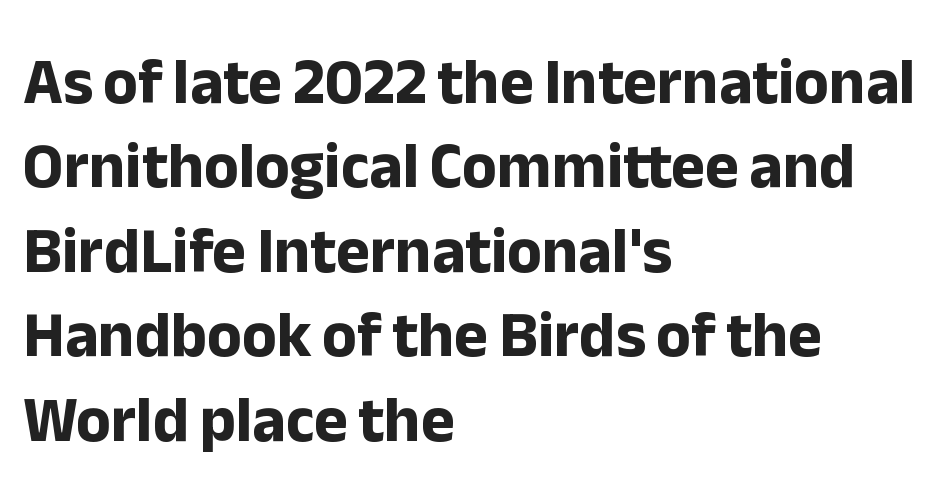
The image shows 64 px bold sans-serif type, upright; set left-aligned, normal line spacing (1.32x), normal letter spacing, not underlined; low stroke contrast and a medium x-height.
